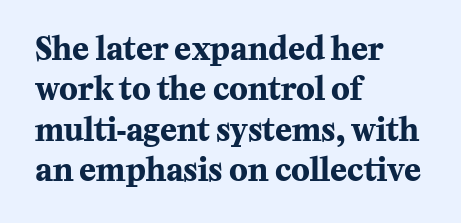
Q: Is the text bold? A: Yes.
Q: Is the text italic (slanted)? A: No, it is upright.
Q: Is the typeface a serif or a sans-serif typeface? A: Serif.
Q: Is the text underlined? A: No.
Q: How is the paragraph aligned? A: Left-aligned.
Q: Is the spacing between letters normal or unusually wide? A: Normal.
Q: Is the spacing between lines tight, normal or loose? A: Normal.
Q: Width (condensed, normal, or wide)? A: Normal.
Q: Stroke contrast? A: Medium.
Q: x-height? A: Medium.
Q: Monospaced? A: No.
